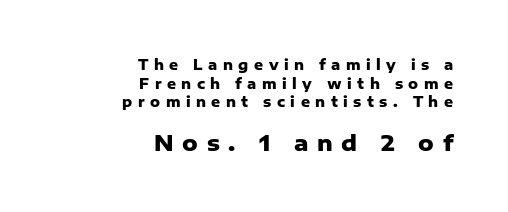
Typographic density is high because the face is bold. Which of the two is more prominent by size? The second, at the bottom. Letter spacing: wide. The string is rendered with underlining switched off. The typesetter chose a ragged-left arrangement here.
